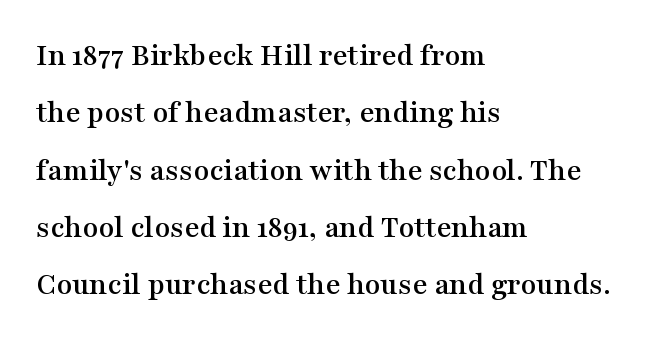
The image shows 32 px wide serif type, upright; set left-aligned, line spacing 1.79x, normal letter spacing, not underlined; medium stroke contrast and a medium x-height.
